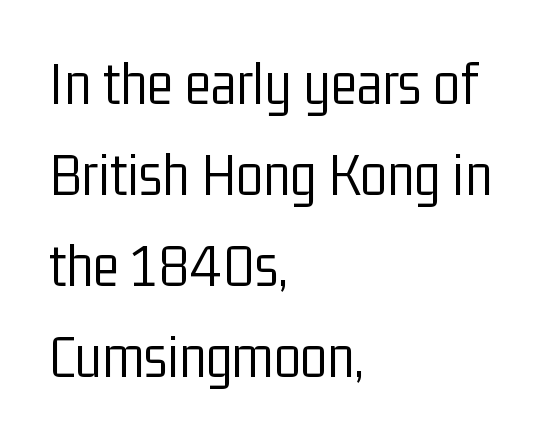
Q: Is the text bold? A: No.
Q: Is the text italic (slanted)? A: No, it is upright.
Q: Is the typeface a serif or a sans-serif typeface? A: Sans-serif.
Q: Is the text underlined? A: No.
Q: How is the paragraph aligned? A: Left-aligned.
Q: Is the spacing between letters normal or unusually wide? A: Normal.
Q: Is the spacing between lines tight, normal or loose? A: Normal.
Q: Width (condensed, normal, or wide)? A: Condensed.
Q: Stroke contrast? A: Low.
Q: x-height? A: Medium.
Q: Monospaced? A: No.
